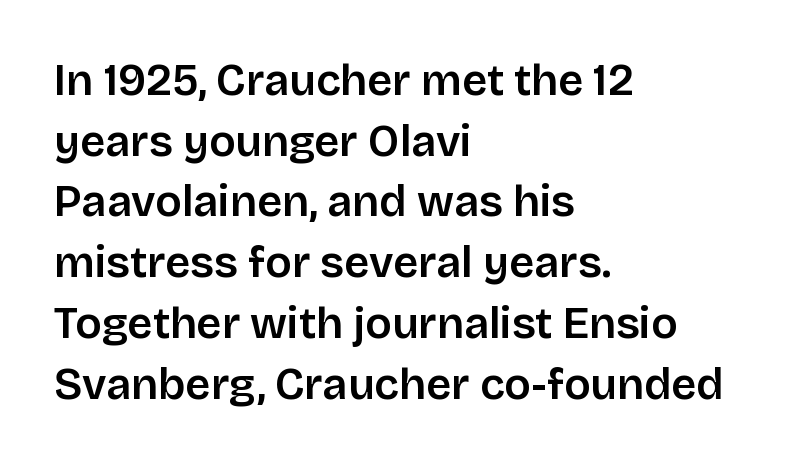
Designer's note — italics off, roman on. Character widths vary here, with narrow letters taking less room than wide ones. Lines of text with bare space underneath. The type is set solid horizontally, with unmodified tracking.
